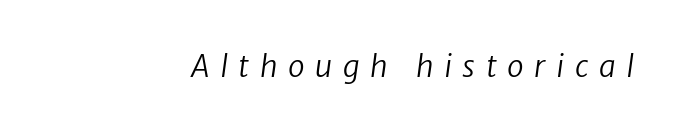
{"serif": "no", "bold": "no", "weight": "regular", "width": "normal", "stroke_contrast": "low", "x_height": "medium", "monospaced": "no", "underline": "no", "letter_spacing": "wide", "letter_spacing_em": 0.35, "glyph_px": 30}
